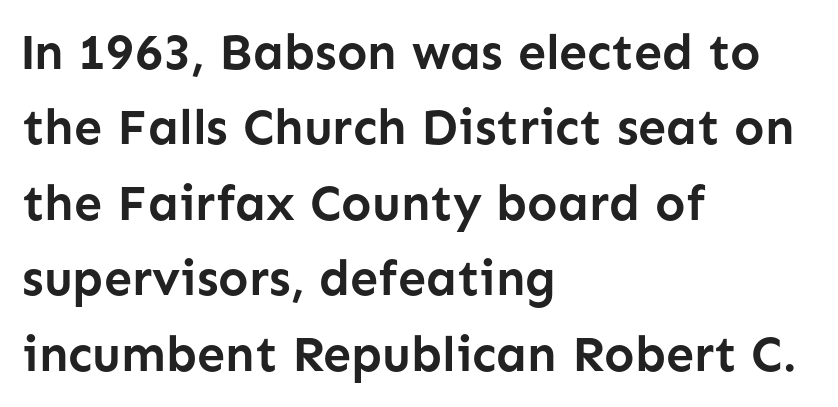
{"serif": "no", "italic": "no", "bold": "yes", "weight": "semibold", "width": "normal", "stroke_contrast": "low", "x_height": "medium", "monospaced": "no", "underline": "no", "align": "left", "line_spacing": "normal", "line_spacing_ratio": 1.51, "letter_spacing": "normal", "letter_spacing_em": 0.0, "glyph_px": 50}
